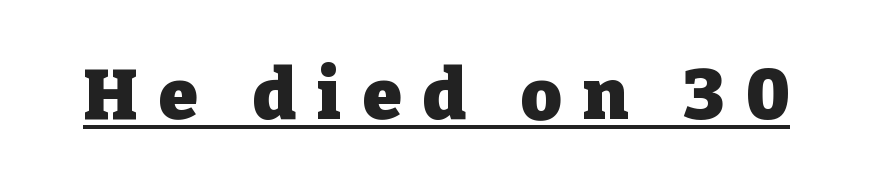
Q: Is the text bold? A: Yes.
Q: Is the text italic (slanted)? A: No, it is upright.
Q: Is the typeface a serif or a sans-serif typeface? A: Serif.
Q: Is the text underlined? A: Yes.
Q: Is the spacing between letters normal or unusually wide? A: Unusually wide.
Q: Width (condensed, normal, or wide)? A: Normal.
Q: Stroke contrast? A: Low.
Q: x-height? A: Medium.
Q: Monospaced? A: No.
